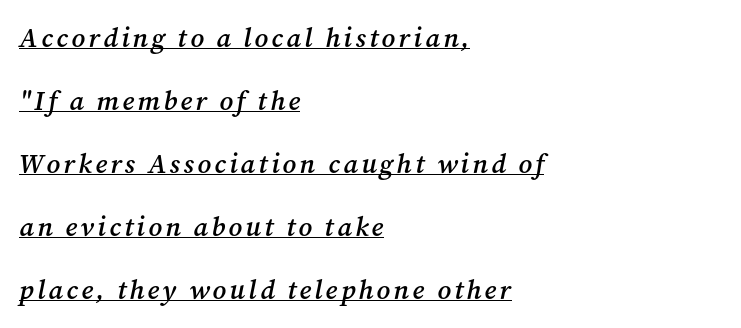
Q: Is the text bold? A: Semi-bold.
Q: Is the text italic (slanted)? A: Yes, it leans right by about 12 degrees.
Q: Is the text underlined? A: Yes.
Q: How is the paragraph aligned? A: Left-aligned.
Q: Is the spacing between lines tight, normal or loose? A: Loose.
